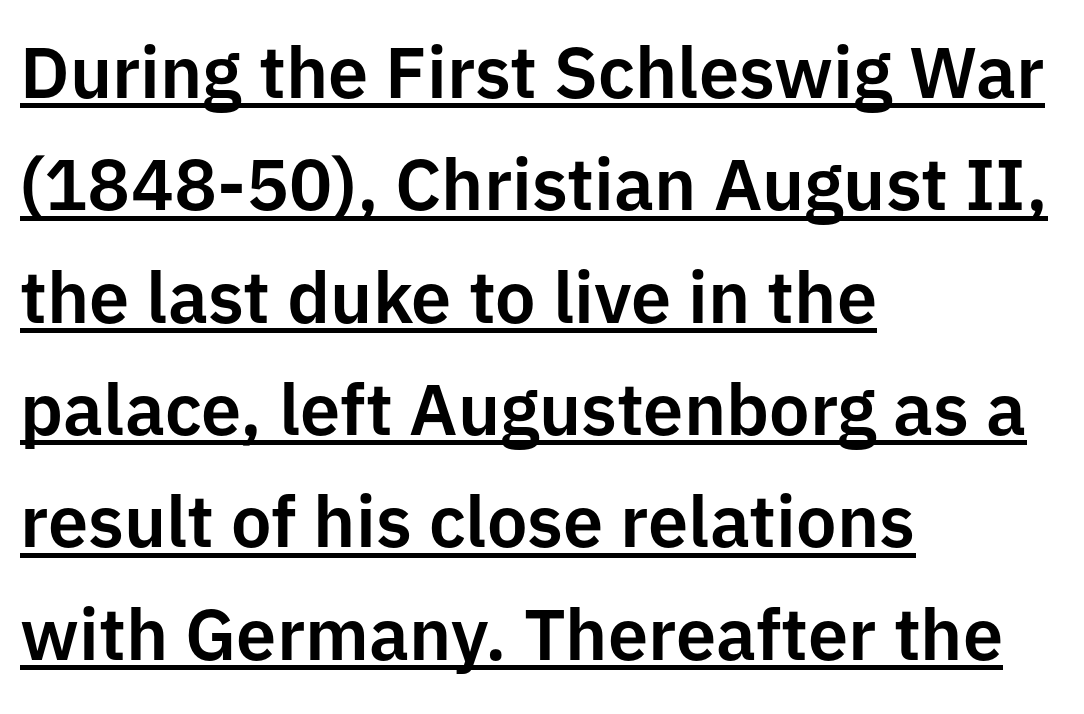
A classic flush-left, rag-right setting is used for this passage. Posture: vertical. What kind of face is this? One without serifs — a sans. There is no visible air inserted between adjacent glyphs.
